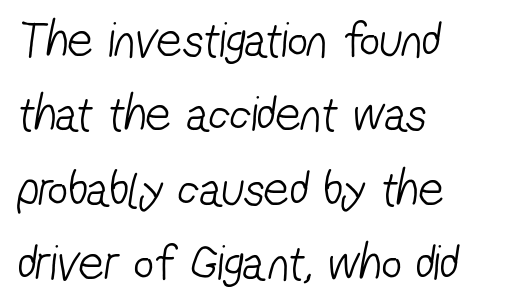
Q: Is the text bold? A: No.
Q: Is the typeface a serif or a sans-serif typeface? A: Sans-serif.
Q: Is the text underlined? A: No.
Q: How is the paragraph aligned? A: Left-aligned.
Q: Is the spacing between letters normal or unusually wide? A: Normal.
Q: Is the spacing between lines tight, normal or loose? A: Normal.
Q: Width (condensed, normal, or wide)? A: Condensed.
Q: Stroke contrast? A: Low.
Q: x-height? A: Medium.
Q: Monospaced? A: No.
